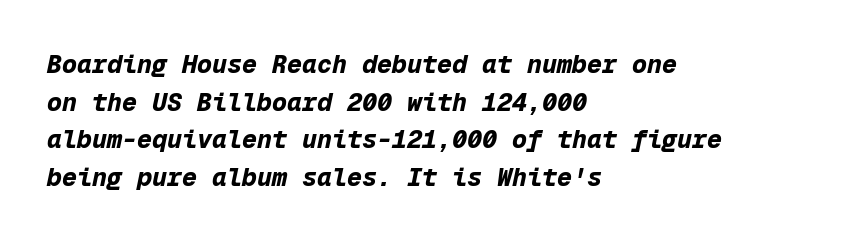
Q: Is the text bold? A: Yes.
Q: Is the text italic (slanted)? A: Yes, it leans right by about 12 degrees.
Q: Is the text underlined? A: No.
Q: How is the paragraph aligned? A: Left-aligned.
Q: Is the spacing between letters normal or unusually wide? A: Normal.
Q: Is the spacing between lines tight, normal or loose? A: Normal.
